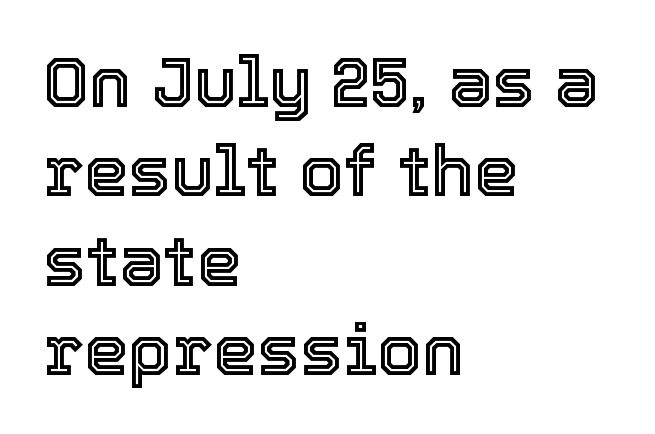
The image shows 71 px text type, upright; set left-aligned, normal line spacing (1.26x), normal letter spacing, not underlined; a medium x-height.
